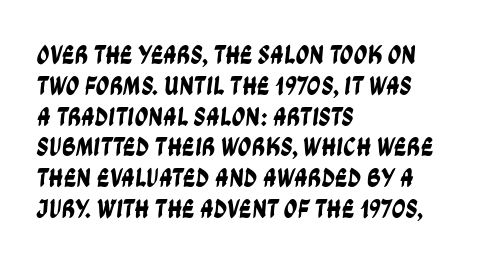
The image shows 27 px text type; set left-aligned, tight line spacing (1.14x), normal letter spacing, not underlined.
